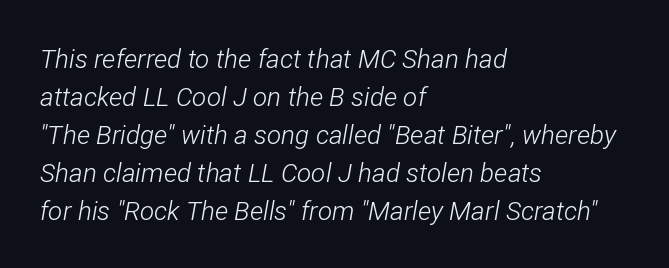
The area under the type is left untouched. The setting favours the left margin, as ordinary paragraphs usually do. Unbolded letterforms with no extra heft. The leading is moderate, giving the passage an even texture.
